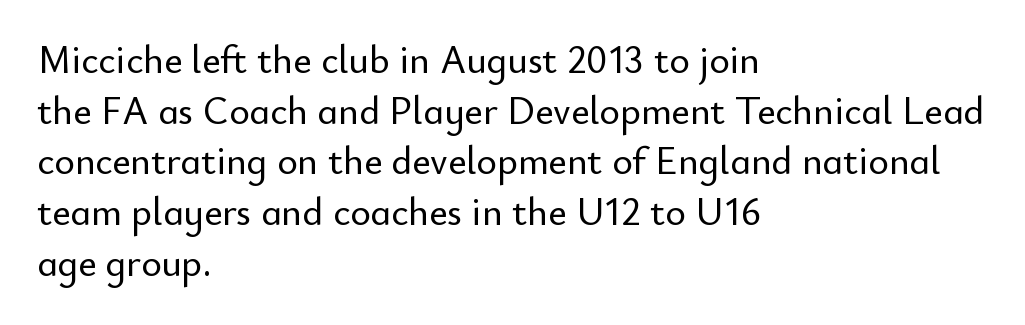
Q: Is the text italic (slanted)? A: No, it is upright.
Q: Is the typeface a serif or a sans-serif typeface? A: Sans-serif.
Q: Is the text underlined? A: No.
Q: How is the paragraph aligned? A: Left-aligned.
Q: Is the spacing between letters normal or unusually wide? A: Normal.
Q: Is the spacing between lines tight, normal or loose? A: Normal.
Q: Width (condensed, normal, or wide)? A: Normal.
Q: Stroke contrast? A: Low.
Q: x-height? A: Small.
Q: Monospaced? A: No.
